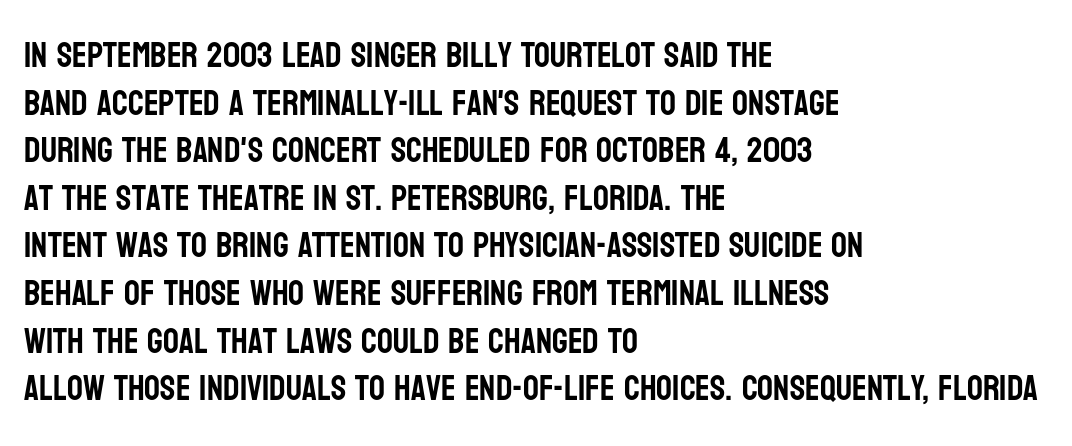
The image shows 35 px condensed sans-serif type, upright; set left-aligned, normal line spacing (1.36x), normal letter spacing, not underlined; low stroke contrast and a large x-height.
